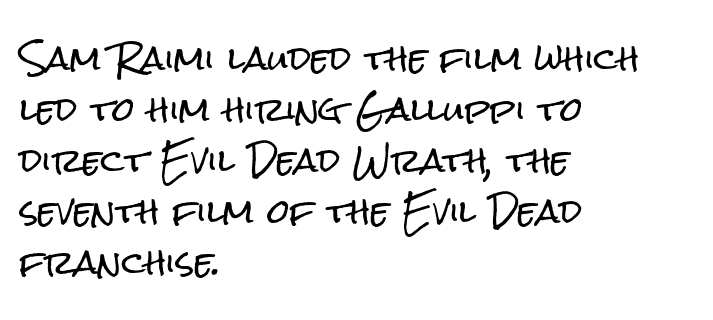
{"serif": "no", "italic": "no", "width": "condensed", "stroke_contrast": "low", "x_height": "medium", "monospaced": "no", "underline": "no", "align": "left", "line_spacing": "normal", "line_spacing_ratio": 1.59, "letter_spacing": "normal", "letter_spacing_em": 0.0, "glyph_px": 32}
